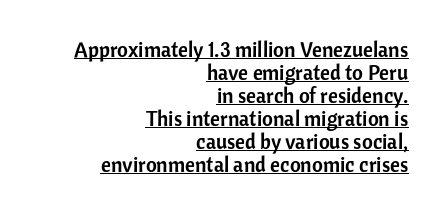
Q: Is the text italic (slanted)? A: No, it is upright.
Q: Is the text underlined? A: Yes.
Q: How is the paragraph aligned? A: Right-aligned.
Q: Is the spacing between letters normal or unusually wide? A: Normal.
Q: Is the spacing between lines tight, normal or loose? A: Tight.
